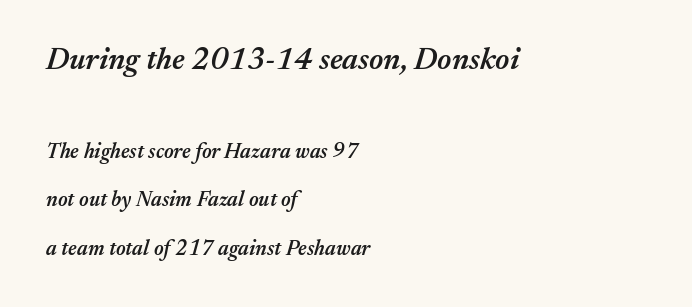
Varying glyph widths throughout — classic text-font behaviour. In terms of weight, the rendering is demibold, just under bold. In CSS terms this would be text-align: left. Tall strokes in this sample are angled rather than plumb.
